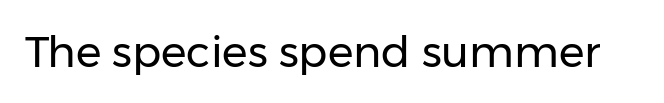
{"serif": "no", "italic": "no", "bold": "no", "weight": "regular", "width": "normal", "stroke_contrast": "low", "x_height": "medium", "monospaced": "no", "underline": "no", "letter_spacing": "normal", "letter_spacing_em": 0.0, "glyph_px": 43}
